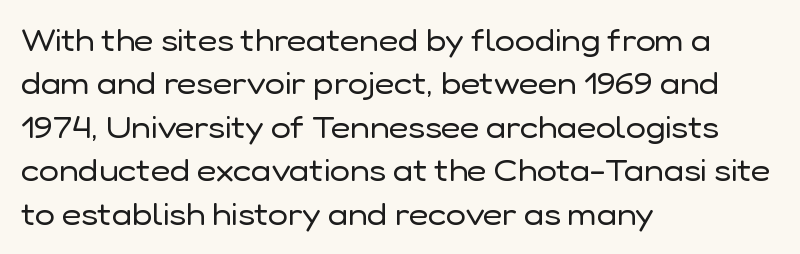
A student would call this left alignment; a typographer would say flush left, rag right. The face used here is proportionally spaced, like ordinary book or web type. Inter-character spacing is left at the font's built-in metrics. Summary of weight: not heavy and not bold. Note: no serifs on the glyphs.
